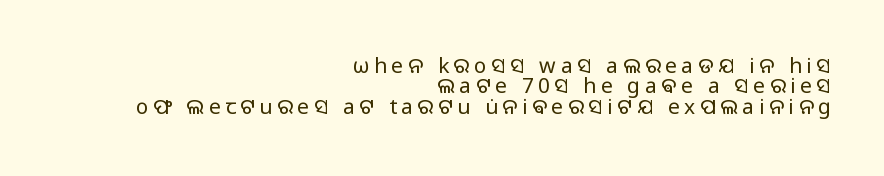
{"italic": "no", "bold": "no", "underline": "no", "align": "right", "line_spacing": "tight", "line_spacing_ratio": 0.97, "letter_spacing": "wide", "letter_spacing_em": 0.22, "glyph_px": 21}
